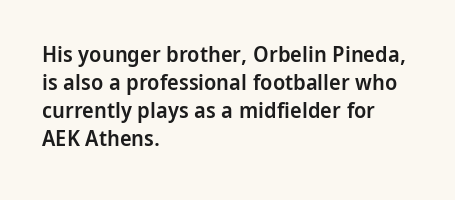
Quick note: underline off. Left-aligned paragraph, ragged on the right. Nope, not italic — everything's standing straight. The line texture is even and compact thanks to regular tracking. Successive baselines arrive at the customary interval. Firm but not heavy-handed strokes: this text is semibold.
